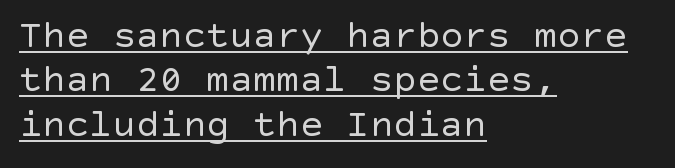
The letters stand straight up with perfectly vertical stems. The designer dialed line spacing down below the default. The passage is arranged the way most books set body copy — flush left. Nothing sits at the stroke ends, so this counts as sans-serif. Unbolded letterforms with no extra heft.
